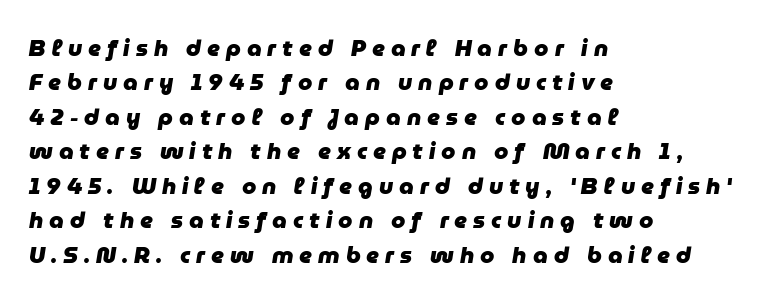
The image shows 23 px bold type, italic (leaning right); set left-aligned, normal line spacing (1.5x), unusually wide letter spacing (+0.26 em), not underlined.
